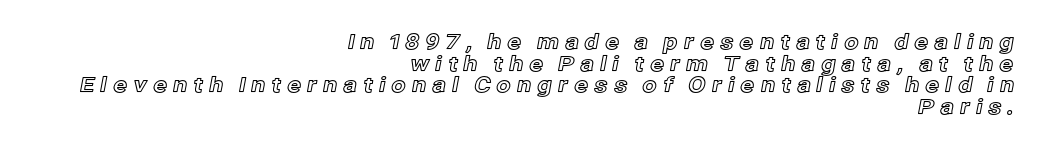
{"underline": "no", "align": "right", "line_spacing": "tight", "line_spacing_ratio": 1.03, "letter_spacing": "wide", "letter_spacing_em": 0.27, "glyph_px": 21}
